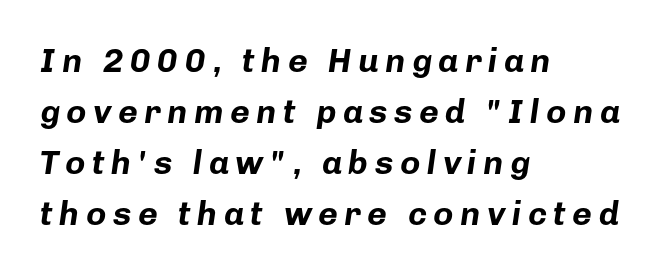
On the weight axis this lands at bold, roughly 700. Proportional: the letters do not fall into vertical columns. Slanted lettering throughout. Descenders are the only things crossing below the line.
